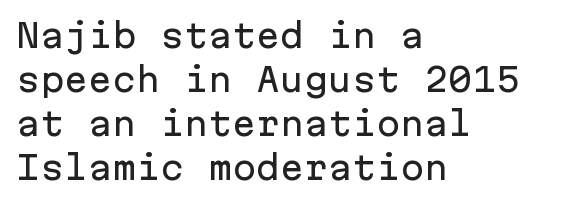
{"serif": "no", "italic": "no", "width": "normal", "stroke_contrast": "low", "x_height": "medium", "monospaced": "yes", "underline": "no", "align": "left", "line_spacing": "normal", "line_spacing_ratio": 1.37, "letter_spacing": "normal", "letter_spacing_em": 0.0, "glyph_px": 32}
